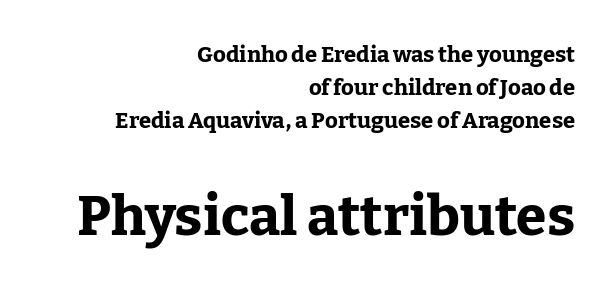
{"serif": "yes", "italic": "no", "bold": "yes", "weight": "bold", "width": "normal", "stroke_contrast": "low", "x_height": "medium", "monospaced": "no", "underline": "no", "align": "right", "line_spacing": "normal", "line_spacing_ratio": 1.49, "letter_spacing": "normal", "letter_spacing_em": 0.0, "larger_block": "second", "size_ratio": 2.5, "glyph_px": 55}
